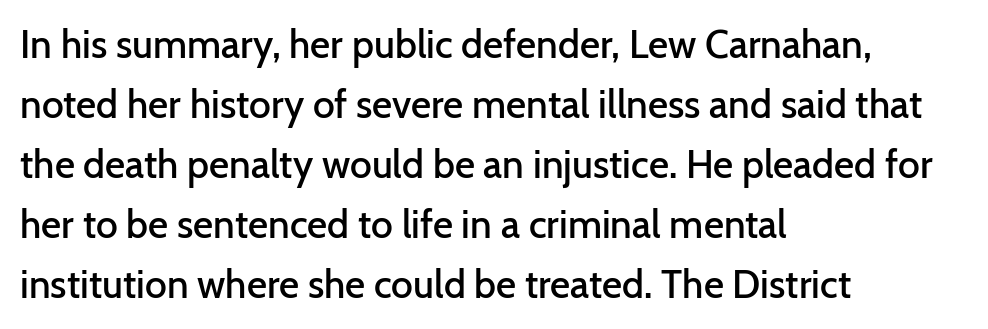
{"serif": "no", "italic": "no", "bold": "semi", "weight": "semibold", "width": "normal", "stroke_contrast": "low", "x_height": "medium", "monospaced": "no", "underline": "no", "align": "left", "line_spacing": "normal", "line_spacing_ratio": 1.54, "letter_spacing": "normal", "letter_spacing_em": 0.0, "glyph_px": 39}
